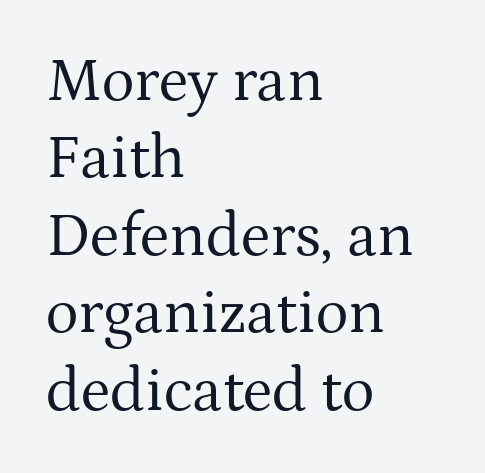
{"serif": "yes", "italic": "no", "bold": "no", "weight": "regular", "width": "normal", "stroke_contrast": "medium", "x_height": "medium", "monospaced": "no", "underline": "no", "align": "left", "line_spacing": "normal", "line_spacing_ratio": 1.25, "letter_spacing": "normal", "letter_spacing_em": 0.0, "glyph_px": 62}
